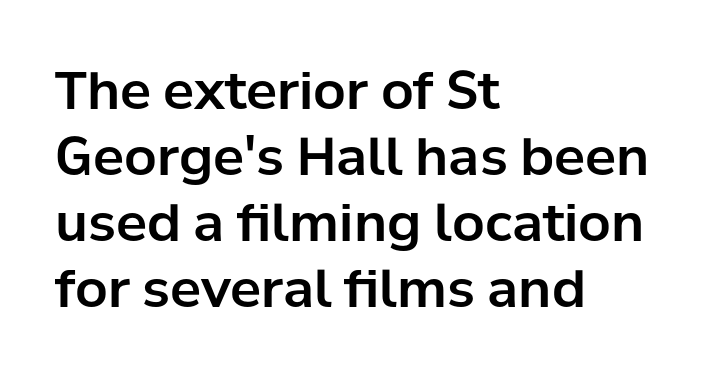
{"serif": "no", "italic": "no", "width": "normal", "stroke_contrast": "low", "x_height": "medium", "monospaced": "no", "underline": "no", "align": "left", "line_spacing": "normal", "line_spacing_ratio": 1.27, "letter_spacing": "normal", "letter_spacing_em": 0.0, "glyph_px": 52}
